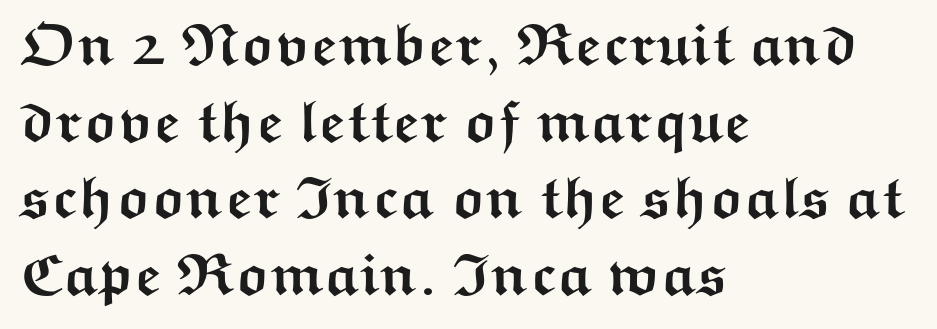
Q: Is the text bold? A: Yes.
Q: Is the text italic (slanted)? A: No, it is upright.
Q: Is the typeface a serif or a sans-serif typeface? A: Sans-serif.
Q: Is the text underlined? A: No.
Q: How is the paragraph aligned? A: Left-aligned.
Q: Is the spacing between letters normal or unusually wide? A: Normal.
Q: Is the spacing between lines tight, normal or loose? A: Normal.
Q: Width (condensed, normal, or wide)? A: Wide.
Q: Stroke contrast? A: Medium.
Q: x-height? A: Medium.
Q: Monospaced? A: No.
